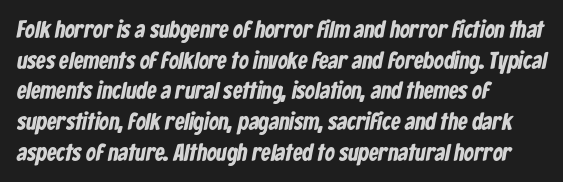
{"bold": "yes", "underline": "no", "align": "left", "line_spacing": "normal", "line_spacing_ratio": 1.28, "letter_spacing": "normal", "letter_spacing_em": 0.0, "glyph_px": 24}
